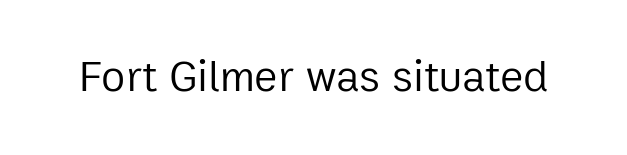
{"serif": "no", "italic": "no", "bold": "no", "weight": "regular", "width": "normal", "stroke_contrast": "low", "x_height": "medium", "monospaced": "no", "underline": "no", "letter_spacing": "normal", "letter_spacing_em": 0.0, "glyph_px": 44}
